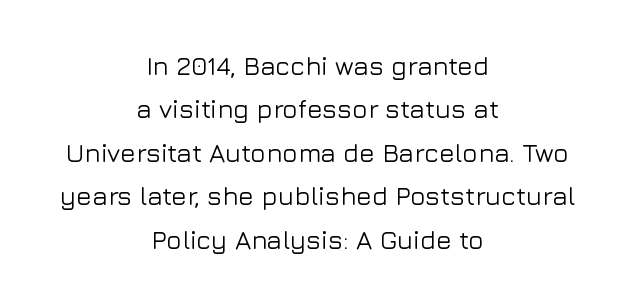
{"italic": "no", "underline": "no", "align": "center", "line_spacing": "normal", "line_spacing_ratio": 1.67, "letter_spacing": "normal", "letter_spacing_em": 0.0, "glyph_px": 26}
